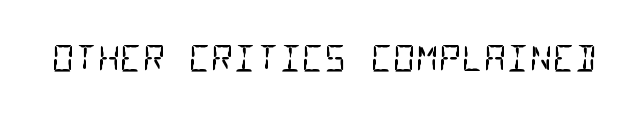
The image shows 35 px regular-weight, condensed sans-serif type, monospaced; set normal letter spacing, not underlined; low stroke contrast and a large x-height.
